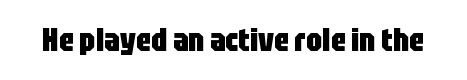
{"serif": "no", "italic": "no", "bold": "yes", "weight": "heavy", "width": "condensed", "stroke_contrast": "low", "x_height": "large", "monospaced": "no", "underline": "no", "letter_spacing": "normal", "letter_spacing_em": 0.0, "glyph_px": 32}
